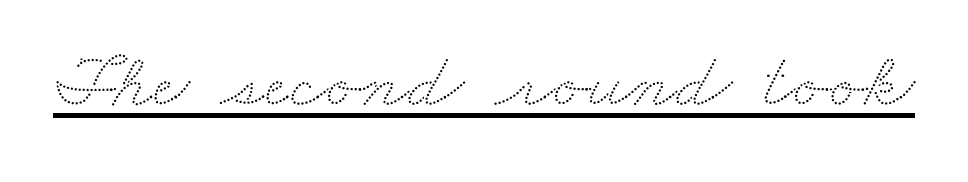
Q: Is the text underlined? A: Yes.
Q: Is the spacing between letters normal or unusually wide? A: Normal.
Q: Width (condensed, normal, or wide)? A: Wide.
Q: Stroke contrast? A: Low.
Q: x-height? A: Small.
Q: Monospaced? A: No.
